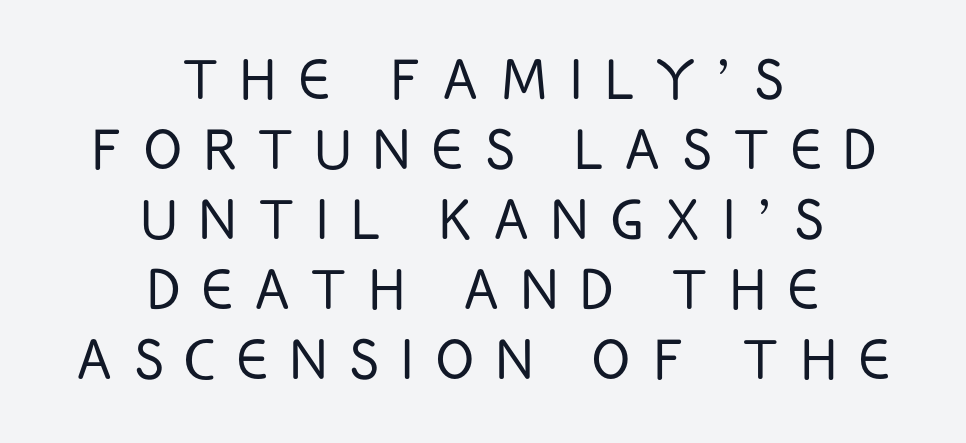
Proportional: the letters do not fall into vertical columns. The space beneath each line is pristine and unruled. The passage shown has open, widely tracked lettering throughout. Do the letters lean? They stand straight.
